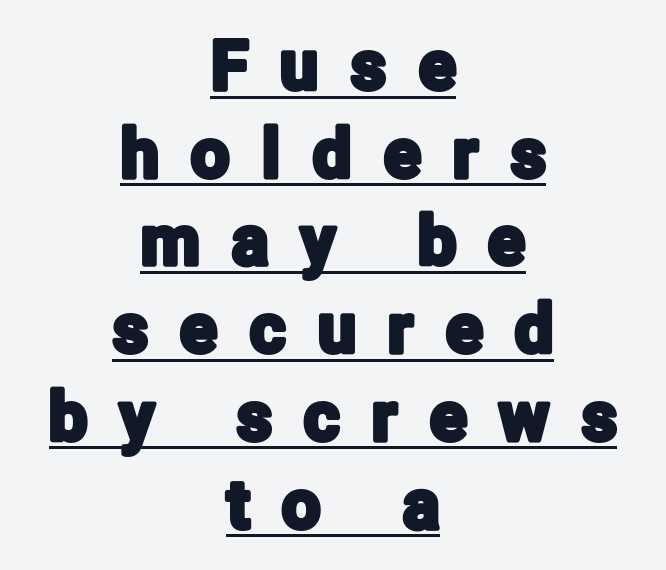
The image shows 68 px condensed sans-serif type, upright; set centered, normal line spacing (1.29x), unusually wide letter spacing (+0.48 em), underlined; low stroke contrast and a medium x-height.
